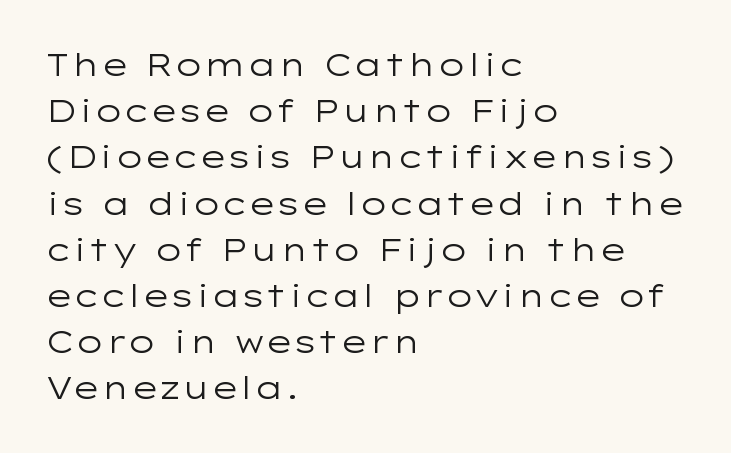
{"serif": "no", "italic": "no", "bold": "no", "weight": "regular", "width": "wide", "stroke_contrast": "low", "x_height": "medium", "monospaced": "no", "underline": "no", "align": "left", "line_spacing": "normal", "line_spacing_ratio": 1.49, "letter_spacing": "normal", "letter_spacing_em": 0.0, "glyph_px": 31}
